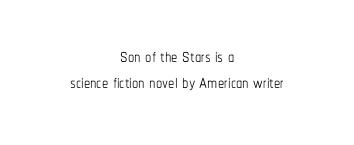
Nobody touched the tracking dial on this one. This rendering uses center alignment, leaving both contours irregular but symmetric. Words float on clear page, feet unadorned. You could barely slide anything between these rows. The typography opts for an upright posture over an oblique one. Letters have the restrained weight of plain body copy at most.
